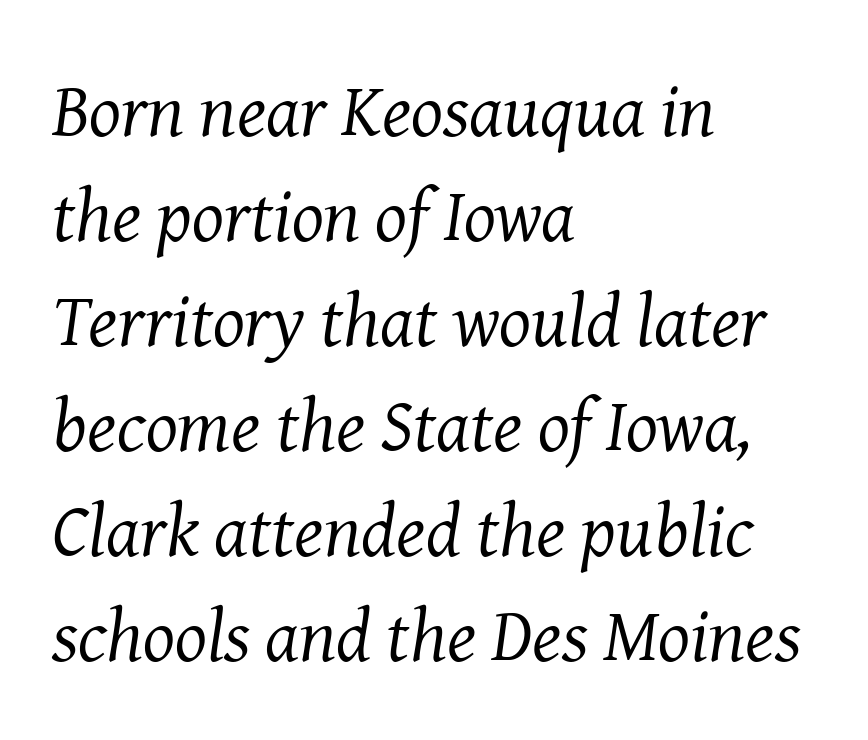
{"serif": "yes", "italic": "yes", "lean": "right", "slant_degrees": 8, "bold": "no", "weight": "regular", "width": "normal", "stroke_contrast": "medium", "x_height": "medium", "monospaced": "no", "underline": "no", "align": "left", "line_spacing": "normal", "line_spacing_ratio": 1.4, "letter_spacing": "normal", "letter_spacing_em": 0.0, "glyph_px": 75}
